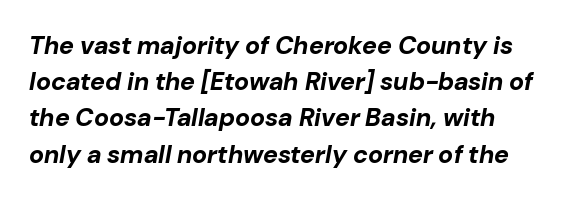
The image shows 25 px bold type, italic (leaning right); set normal line spacing (1.45x), normal letter spacing, not underlined.
